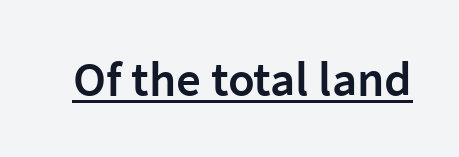
Does extra space separate the letters? No, they use regular spacing. In designer terms, the underline attribute is active on this setting. Is there any slant? The stems are plumb. Here the designer chose a conventional face with non-uniform glyph widths.
